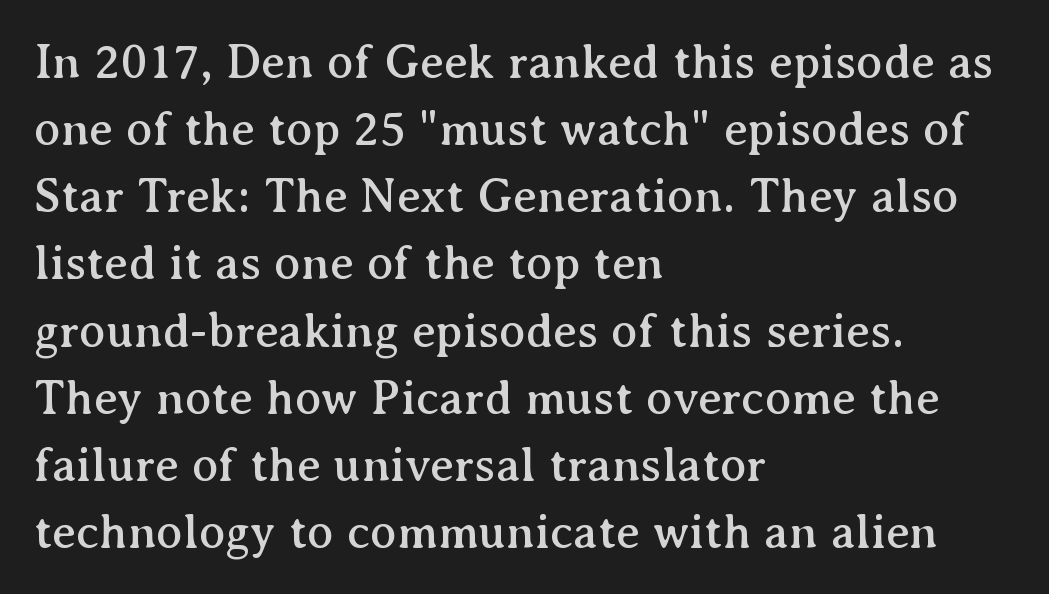
The image shows 49 px serif type, upright; set left-aligned, normal line spacing (1.37x), normal letter spacing, not underlined; medium stroke contrast and a medium x-height.
